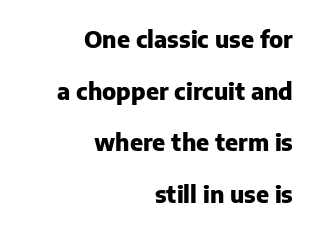
{"italic": "no", "bold": "yes", "underline": "no", "align": "right", "line_spacing": "loose", "line_spacing_ratio": 2.25, "letter_spacing": "normal", "letter_spacing_em": 0.0, "glyph_px": 23}
